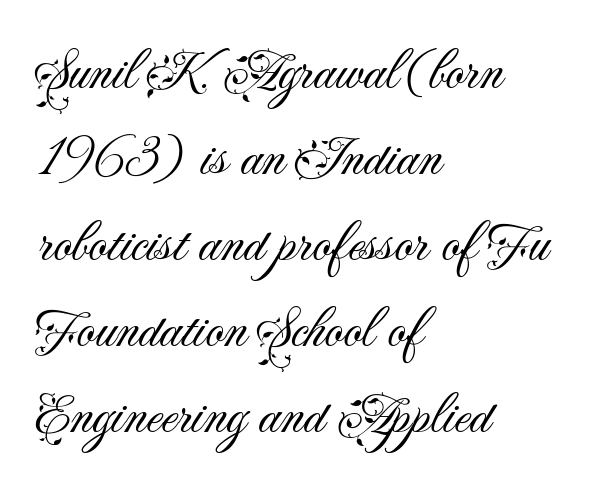
Q: Is the text bold? A: No.
Q: Is the text italic (slanted)? A: Yes.
Q: Is the typeface a serif or a sans-serif typeface? A: Sans-serif.
Q: Is the text underlined? A: No.
Q: How is the paragraph aligned? A: Left-aligned.
Q: Is the spacing between letters normal or unusually wide? A: Normal.
Q: Is the spacing between lines tight, normal or loose? A: Normal.
Q: Width (condensed, normal, or wide)? A: Normal.
Q: Stroke contrast? A: Medium.
Q: x-height? A: Small.
Q: Monospaced? A: No.
